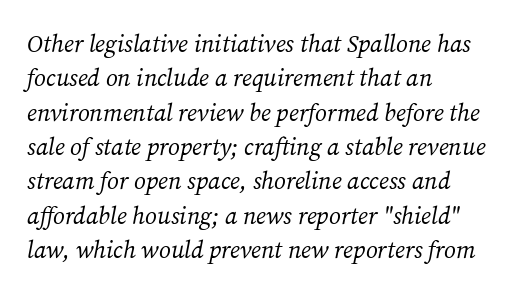
A light-to-regular cut is what we see here. Look at the tracking — it's just the regular setting, nothing added. Is there much room between lines? A standard amount, neither cramped nor airy. These lines were composed using italics.
